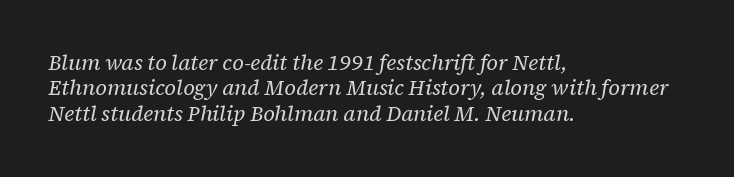
Q: Is the text bold? A: No.
Q: Is the text italic (slanted)? A: Yes, it leans right by about 12 degrees.
Q: Is the text underlined? A: No.
Q: How is the paragraph aligned? A: Left-aligned.
Q: Is the spacing between letters normal or unusually wide? A: Normal.
